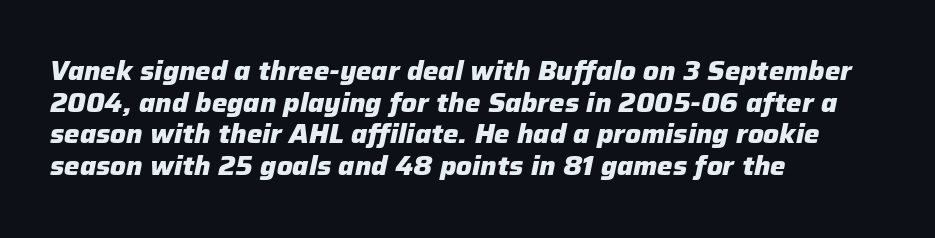
The image shows 26 px bold type, italic (leaning right); set left-aligned, line spacing 1.22x, normal letter spacing, not underlined.
